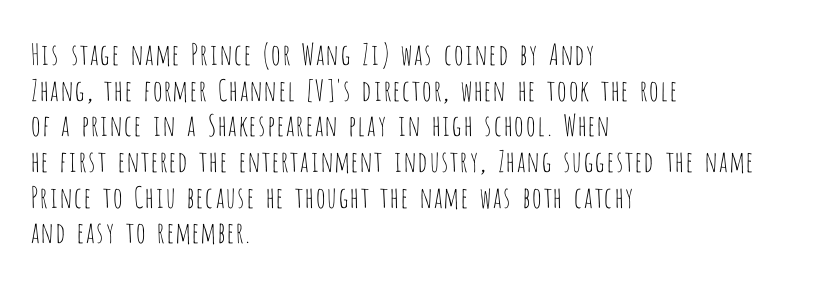
Q: Is the text bold? A: No.
Q: Is the text italic (slanted)? A: No, it is upright.
Q: Is the typeface a serif or a sans-serif typeface? A: Sans-serif.
Q: Is the text underlined? A: No.
Q: How is the paragraph aligned? A: Left-aligned.
Q: Is the spacing between letters normal or unusually wide? A: Normal.
Q: Width (condensed, normal, or wide)? A: Condensed.
Q: Stroke contrast? A: Low.
Q: x-height? A: Large.
Q: Monospaced? A: No.
